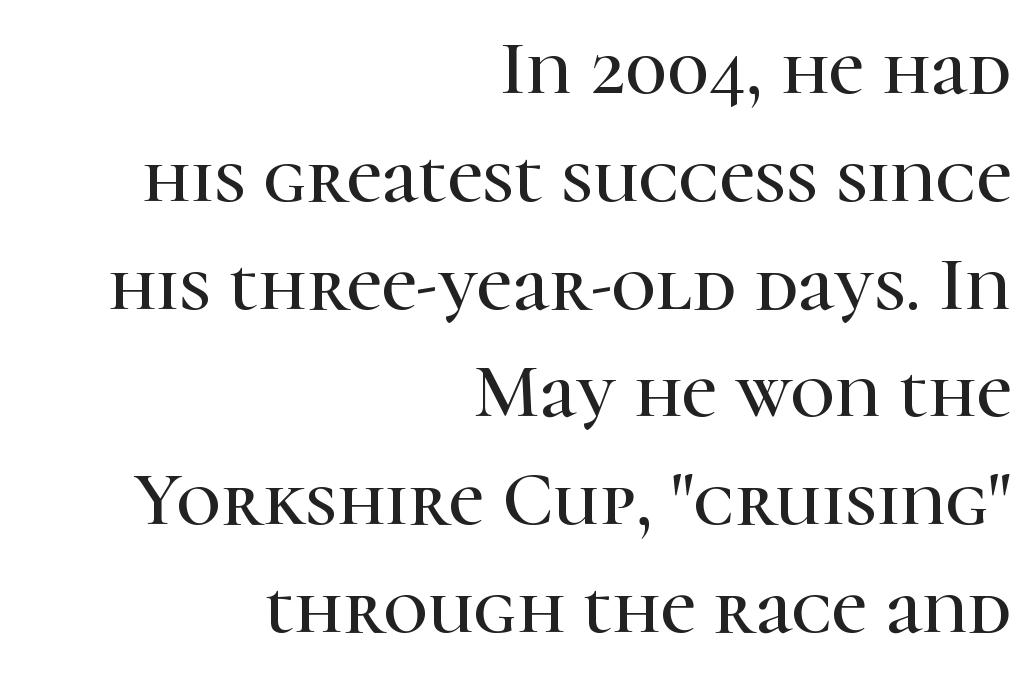
The image shows 77 px serif type, upright; set right-aligned, normal line spacing (1.4x), normal letter spacing, not underlined; high stroke contrast and a medium x-height.
